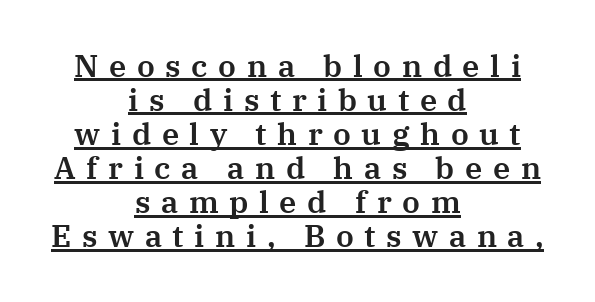
Look at the bottom of the vertical strokes: they flare into serifs here. What stands out about the letter spacing? Its width — letters are far apart. Designer's note — italics off, roman on. Centered paragraph, ragged on both sides.
